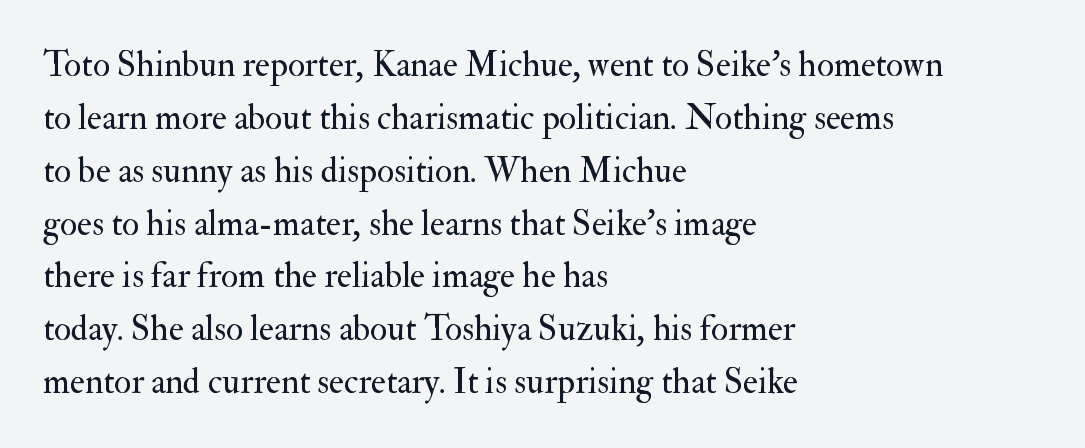
Q: Is the text bold? A: No.
Q: Is the text italic (slanted)? A: No, it is upright.
Q: Is the typeface a serif or a sans-serif typeface? A: Serif.
Q: Is the text underlined? A: No.
Q: How is the paragraph aligned? A: Left-aligned.
Q: Is the spacing between letters normal or unusually wide? A: Normal.
Q: Is the spacing between lines tight, normal or loose? A: Normal.
Q: Width (condensed, normal, or wide)? A: Normal.
Q: Stroke contrast? A: Medium.
Q: x-height? A: Small.
Q: Monospaced? A: No.
